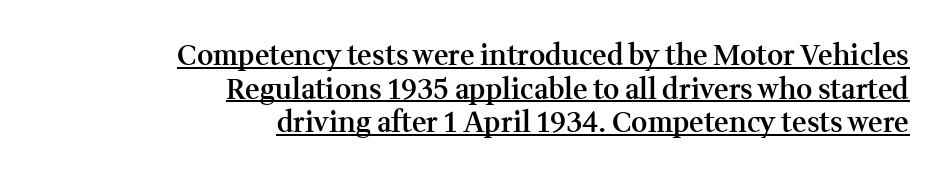
The image shows 28 px semibold serif type, upright; set right-aligned, line spacing 1.2x, normal letter spacing, underlined; medium stroke contrast and a medium x-height.
